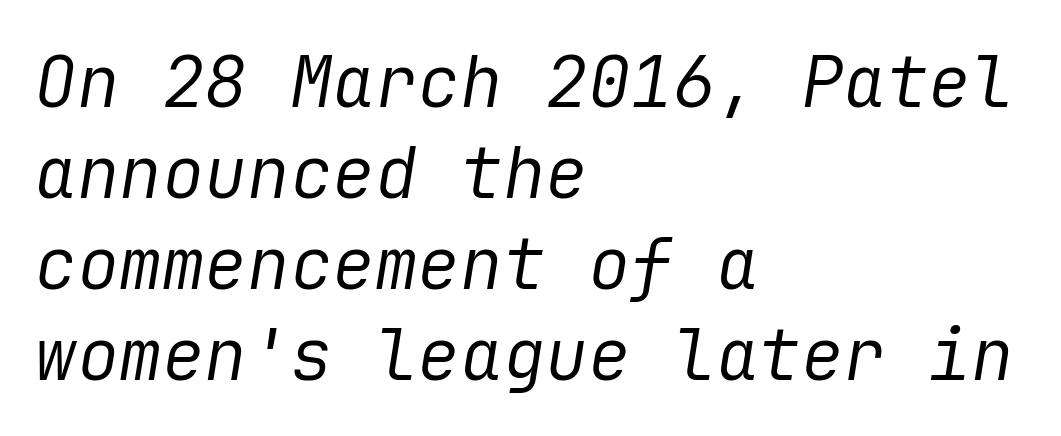
{"italic": "yes", "lean": "right", "slant_degrees": 9, "bold": "no", "weight": "regular", "width": "normal", "stroke_contrast": "low", "x_height": "medium", "underline": "no", "align": "left", "line_spacing": "normal", "line_spacing_ratio": 1.28, "letter_spacing": "normal", "letter_spacing_em": 0.0, "glyph_px": 71}
